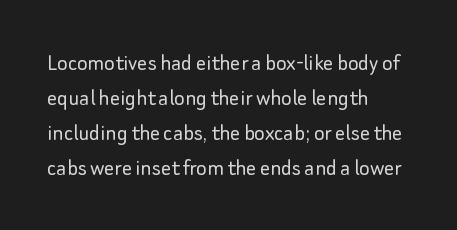
The image shows 25 px text type, upright; set left-aligned, normal line spacing (1.4x), normal letter spacing, not underlined.
